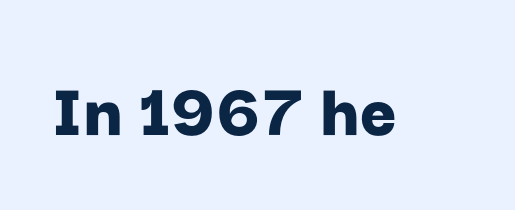
Q: Is the text bold? A: Yes.
Q: Is the text italic (slanted)? A: No, it is upright.
Q: Is the typeface a serif or a sans-serif typeface? A: Sans-serif.
Q: Is the text underlined? A: No.
Q: Is the spacing between letters normal or unusually wide? A: Normal.
Q: Width (condensed, normal, or wide)? A: Normal.
Q: Stroke contrast? A: Low.
Q: x-height? A: Medium.
Q: Monospaced? A: No.
